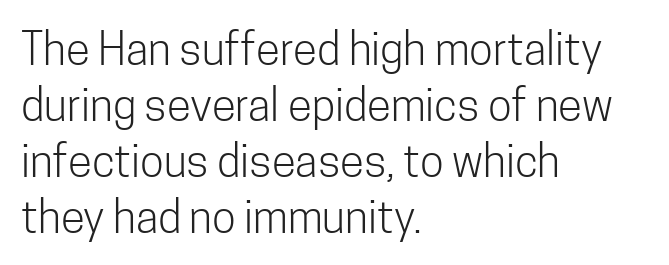
Here the glyphs are tracked normally, forming tight word shapes. The passage shown is not bold in any degree. Every stem runs plumb, perpendicular to the baseline. The space directly below the letters is spotless.
